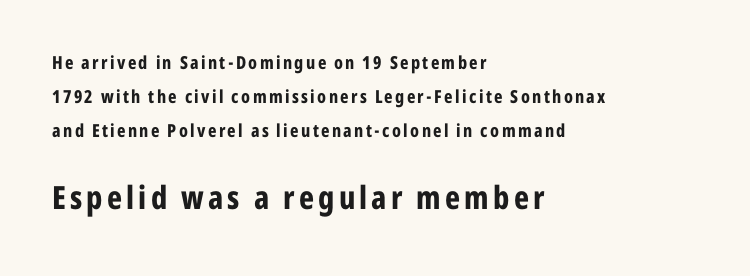
{"serif": "no", "italic": "no", "bold": "yes", "weight": "bold", "width": "condensed", "stroke_contrast": "low", "x_height": "medium", "monospaced": "no", "underline": "no", "align": "left", "line_spacing": "loose", "line_spacing_ratio": 1.9, "larger_block": "second", "size_ratio": 1.78, "glyph_px": 32}
